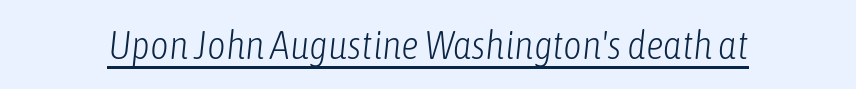
Q: Is the text bold? A: No.
Q: Is the text italic (slanted)? A: Yes, it leans right by about 6 degrees.
Q: Is the text underlined? A: Yes.
Q: Is the spacing between letters normal or unusually wide? A: Normal.
Q: Width (condensed, normal, or wide)? A: Condensed.
Q: Stroke contrast? A: Low.
Q: x-height? A: Medium.
Q: Monospaced? A: No.
